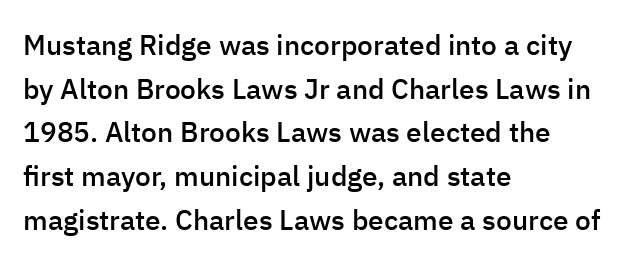
Q: Is the text bold? A: Semi-bold.
Q: Is the text italic (slanted)? A: No, it is upright.
Q: Is the typeface a serif or a sans-serif typeface? A: Sans-serif.
Q: Is the text underlined? A: No.
Q: How is the paragraph aligned? A: Left-aligned.
Q: Is the spacing between letters normal or unusually wide? A: Normal.
Q: Is the spacing between lines tight, normal or loose? A: Normal.
Q: Width (condensed, normal, or wide)? A: Normal.
Q: Stroke contrast? A: Low.
Q: x-height? A: Medium.
Q: Monospaced? A: No.
